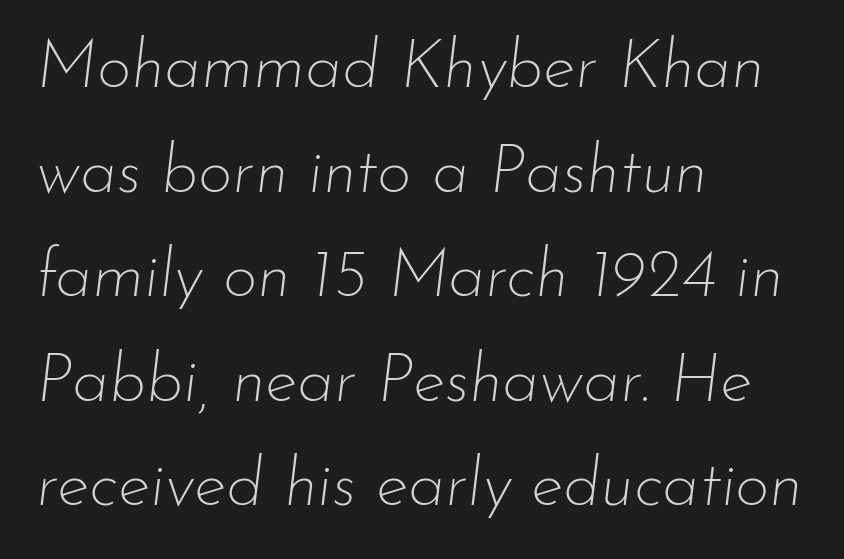
The image shows 67 px thin type, italic (leaning right); set left-aligned, normal line spacing (1.56x), normal letter spacing, not underlined; low stroke contrast and a small x-height.
